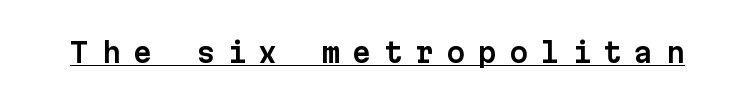
The image shows 27 px text type, upright; set unusually wide letter spacing (+0.46 em), underlined.
